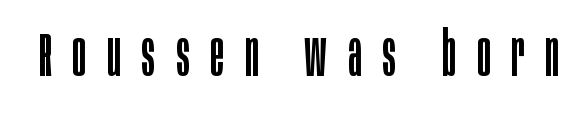
Q: Is the text bold? A: No.
Q: Is the text italic (slanted)? A: No, it is upright.
Q: Is the typeface a serif or a sans-serif typeface? A: Sans-serif.
Q: Is the text underlined? A: No.
Q: Is the spacing between letters normal or unusually wide? A: Unusually wide.
Q: Width (condensed, normal, or wide)? A: Condensed.
Q: Stroke contrast? A: Low.
Q: x-height? A: Large.
Q: Monospaced? A: No.
